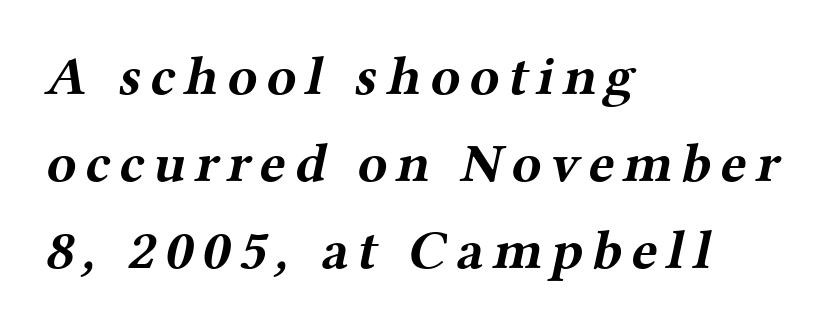
The image shows 55 px bold, wide serif type; set left-aligned, normal line spacing (1.58x), not underlined; medium stroke contrast and a medium x-height.
